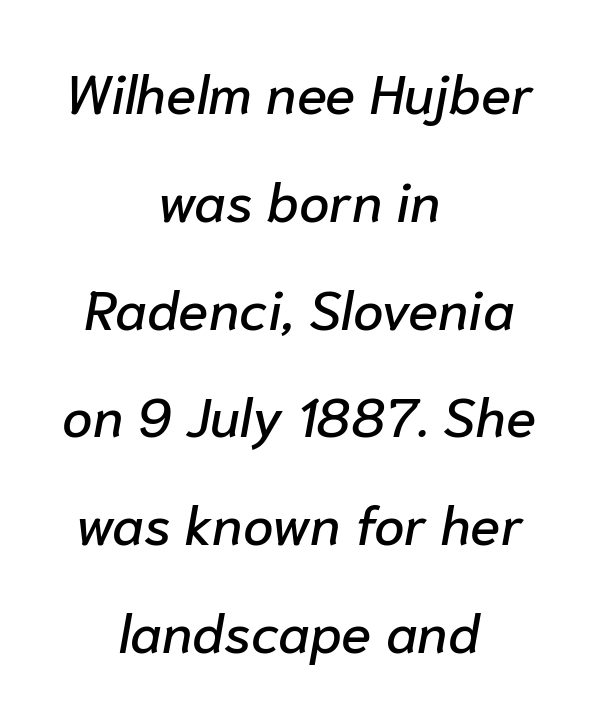
The image shows 55 px text type, italic (leaning right); set centered, loose line spacing (1.96x), normal letter spacing, not underlined; low stroke contrast and a medium x-height.
